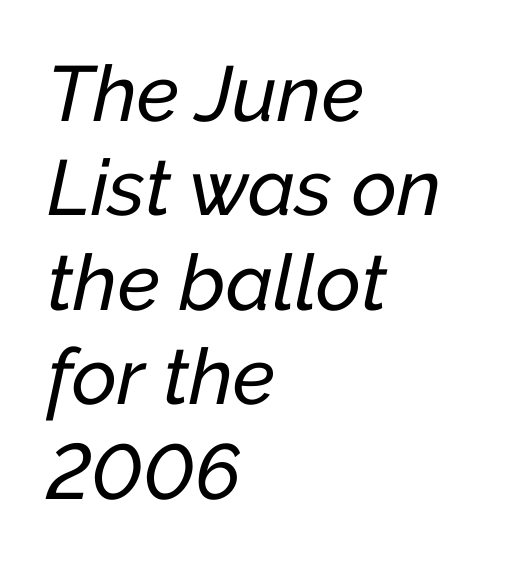
The image shows 78 px text type, italic (leaning right); set left-aligned, line spacing 1.21x, normal letter spacing, not underlined; low stroke contrast and a medium x-height.
